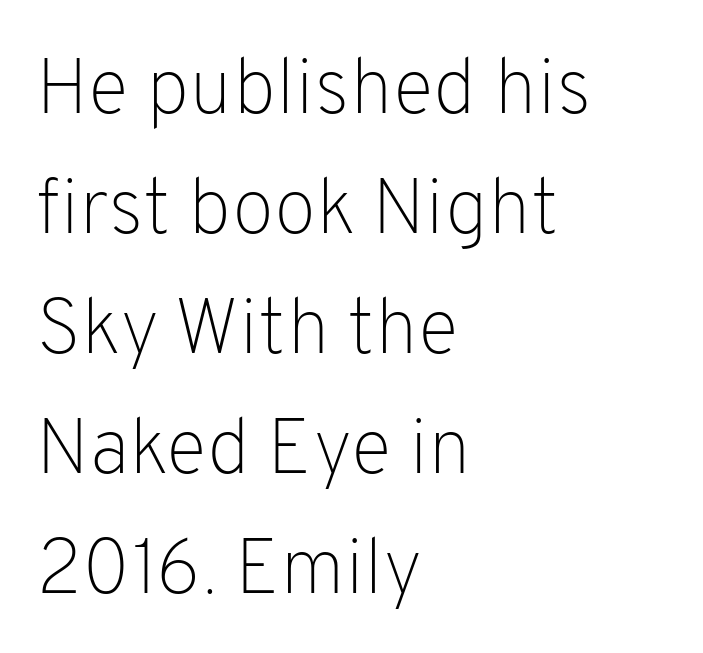
The image shows 78 px light sans-serif type, upright; set left-aligned, normal line spacing (1.54x), normal letter spacing, not underlined; low stroke contrast and a medium x-height.
